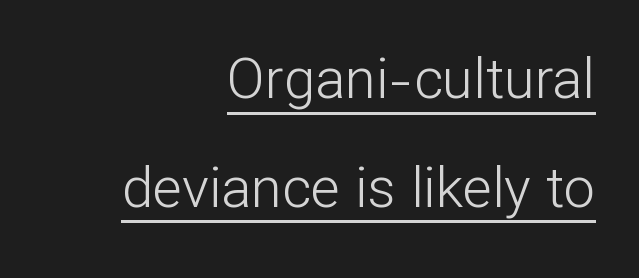
{"serif": "no", "italic": "no", "bold": "no", "weight": "light", "width": "normal", "stroke_contrast": "low", "x_height": "medium", "monospaced": "no", "underline": "yes", "align": "right", "line_spacing": "loose", "line_spacing_ratio": 1.94, "letter_spacing": "normal", "letter_spacing_em": 0.0, "glyph_px": 56}
